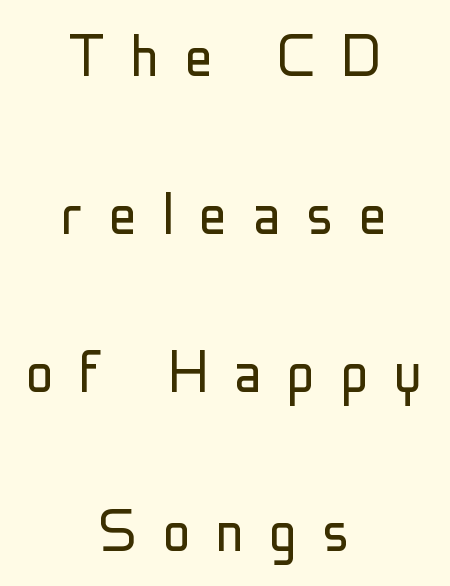
The image shows 70 px light, condensed sans-serif type, upright; set centered, loose line spacing (2.26x), unusually wide letter spacing (+0.36 em), not underlined; low stroke contrast and a medium x-height.
